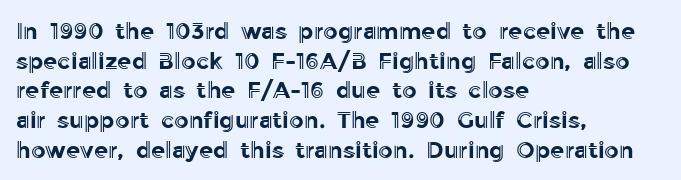
Q: Is the text italic (slanted)? A: No, it is upright.
Q: Is the text underlined? A: No.
Q: How is the paragraph aligned? A: Left-aligned.
Q: Is the spacing between letters normal or unusually wide? A: Normal.
Q: Is the spacing between lines tight, normal or loose? A: Normal.
